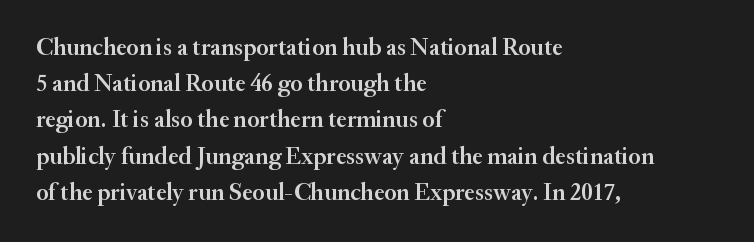
Q: Is the text bold? A: Semi-bold.
Q: Is the text italic (slanted)? A: No, it is upright.
Q: Is the text underlined? A: No.
Q: How is the paragraph aligned? A: Left-aligned.
Q: Is the spacing between letters normal or unusually wide? A: Normal.
Q: Is the spacing between lines tight, normal or loose? A: Normal.
